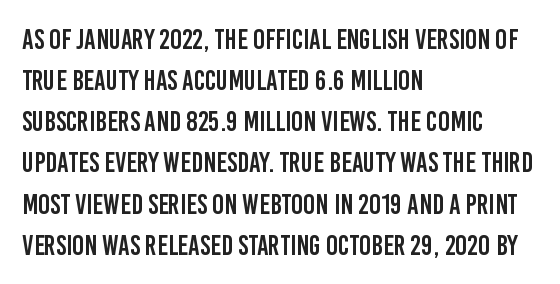
The foot of each line stays bare and open. It's the straight-up-and-down kind of type. The passage shown is typed in a proportional face where columns would drift. Note: no serifs on the glyphs.
